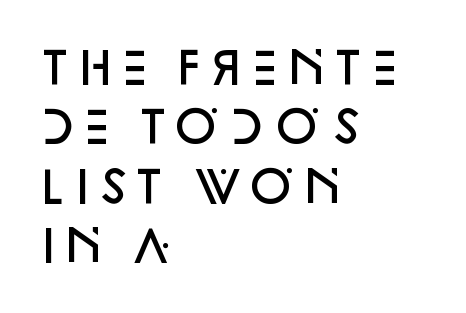
The image shows 43 px semibold sans-serif type, upright; set left-aligned, normal line spacing (1.38x), normal letter spacing, not underlined; low stroke contrast and a large x-height.
